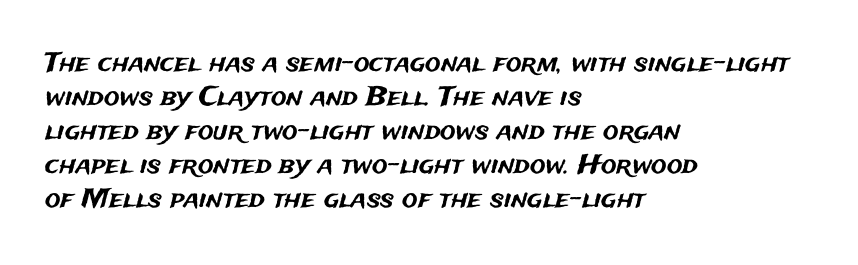
The image shows 26 px text type; set left-aligned, normal line spacing (1.31x), normal letter spacing, not underlined.
